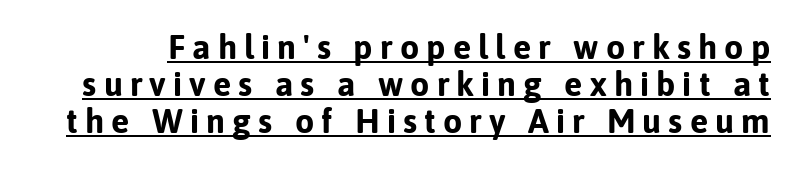
{"serif": "no", "italic": "no", "bold": "yes", "weight": "bold", "width": "normal", "stroke_contrast": "low", "x_height": "medium", "monospaced": "no", "underline": "yes", "line_spacing": "tight", "line_spacing_ratio": 1.09, "letter_spacing": "wide", "letter_spacing_em": 0.21, "glyph_px": 34}
